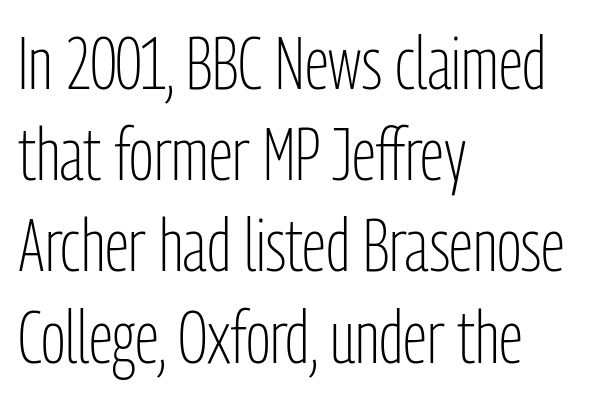
The image shows 73 px light, condensed sans-serif type, upright; set left-aligned, normal line spacing (1.25x), normal letter spacing, not underlined; low stroke contrast and a medium x-height.
